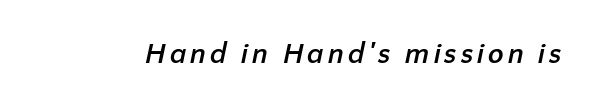
The image shows 29 px semibold sans-serif type; set not underlined; low stroke contrast and a medium x-height.
